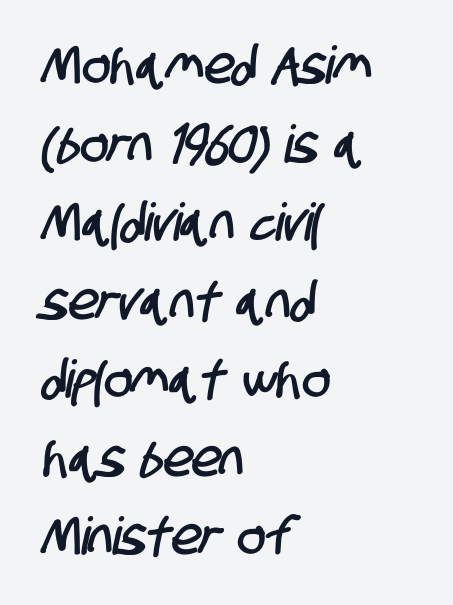
The image shows 52 px condensed sans-serif type; set left-aligned, normal line spacing (1.51x), normal letter spacing, not underlined; low stroke contrast and a large x-height.
